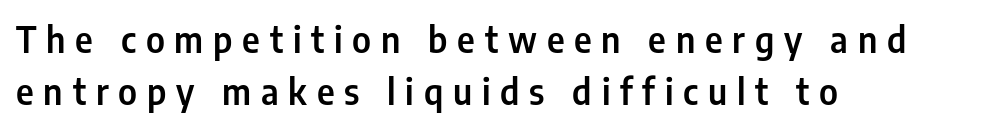
The image shows 35 px condensed sans-serif type, upright; set left-aligned, normal line spacing (1.49x), unusually wide letter spacing (+0.28 em), not underlined; low stroke contrast and a medium x-height.
